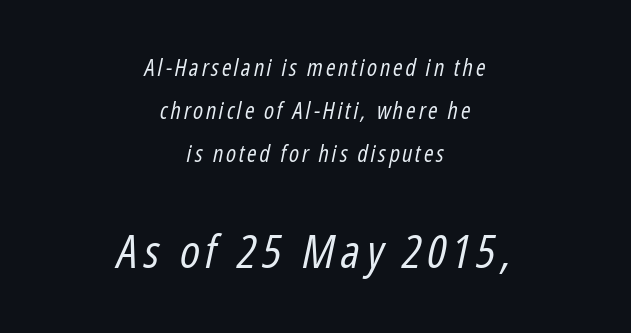
The image shows 46 px regular-weight, condensed type, italic (leaning right); set centered, line spacing 1.88x, not underlined; the second (bottom) block is 2.0x larger; low stroke contrast and a medium x-height.
